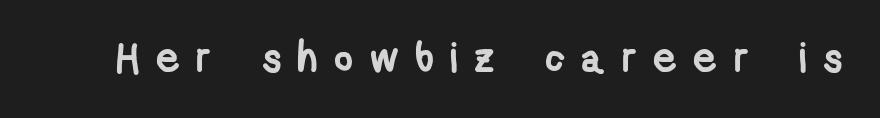
{"serif": "no", "bold": "yes", "weight": "semibold", "width": "condensed", "stroke_contrast": "low", "x_height": "medium", "monospaced": "no", "underline": "no", "letter_spacing": "wide", "letter_spacing_em": 0.4, "glyph_px": 41}
